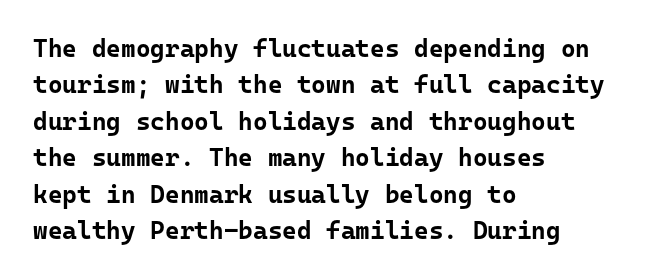
{"italic": "no", "bold": "yes", "underline": "no", "align": "left", "line_spacing": "normal", "line_spacing_ratio": 1.46, "letter_spacing": "normal", "letter_spacing_em": 0.0, "glyph_px": 25}
